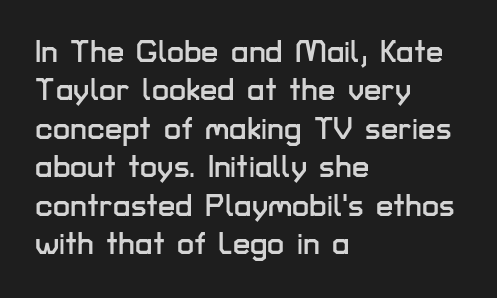
Q: Is the text italic (slanted)? A: No, it is upright.
Q: Is the typeface a serif or a sans-serif typeface? A: Sans-serif.
Q: Is the text underlined? A: No.
Q: How is the paragraph aligned? A: Left-aligned.
Q: Is the spacing between letters normal or unusually wide? A: Normal.
Q: Width (condensed, normal, or wide)? A: Normal.
Q: Stroke contrast? A: Low.
Q: x-height? A: Medium.
Q: Monospaced? A: No.
